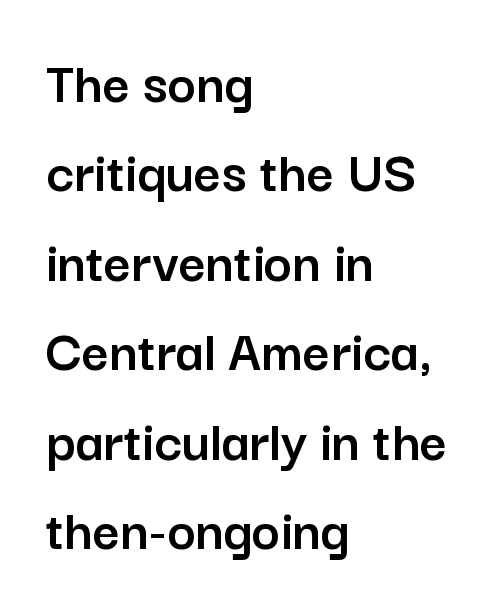
{"serif": "no", "italic": "no", "width": "normal", "stroke_contrast": "low", "x_height": "medium", "monospaced": "no", "underline": "no", "align": "left", "line_spacing": "normal", "line_spacing_ratio": 1.49, "letter_spacing": "normal", "letter_spacing_em": 0.0, "glyph_px": 60}
